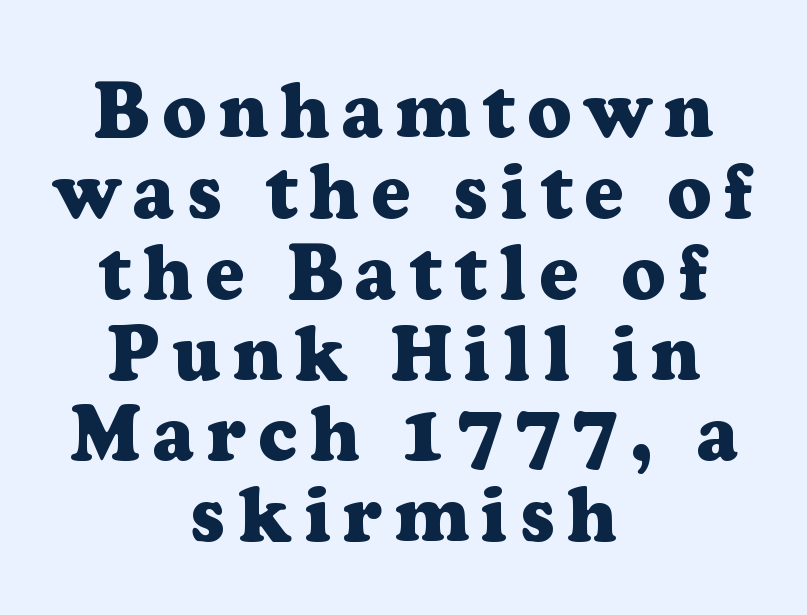
One-word summary of the alignment: center. The letters carry serifs — small finishing strokes at the ends of their stems. Only glyphs here, with clear space below each row. The font is running at its bold setting. Note the varied advance widths — an 'i' is clearly narrower than an 'm'.
